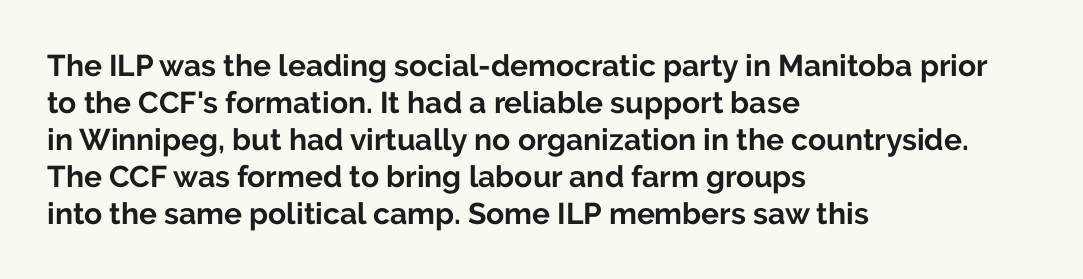
Nothing unusual about the tracking: characters are spaced as the font intends. Nobody drew a line under any word here. Summary of weight: heavy, a full bold. Upright lettering throughout. Serif or sans? Sans — the stroke terminals are bare. Typeset ragged right — the left edge is the straight one.
